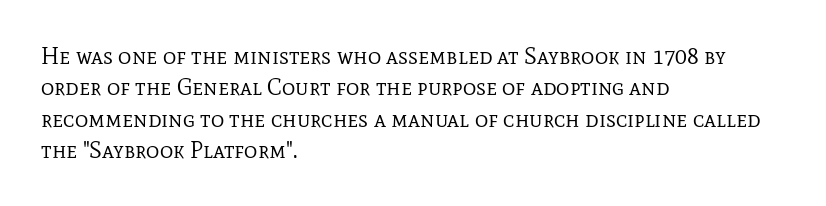
{"italic": "no", "bold": "no", "underline": "no", "align": "left", "line_spacing": "normal", "line_spacing_ratio": 1.36, "letter_spacing": "normal", "letter_spacing_em": 0.0, "glyph_px": 23}
